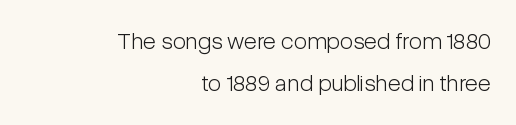
The image shows 24 px text type, upright; set right-aligned, line spacing 1.73x, normal letter spacing, not underlined.
